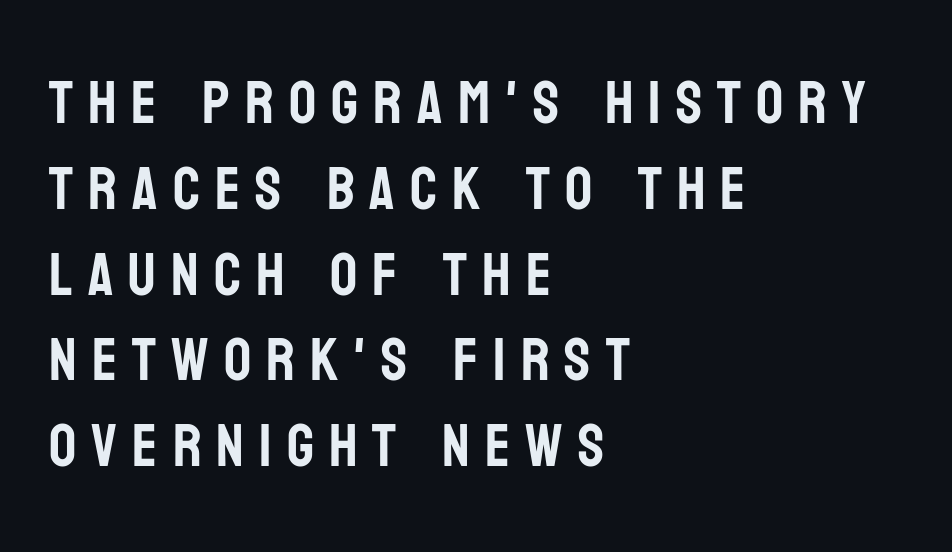
The image shows 60 px condensed sans-serif type, upright; set left-aligned, normal line spacing (1.43x), unusually wide letter spacing (+0.25 em), not underlined; low stroke contrast and a large x-height.
